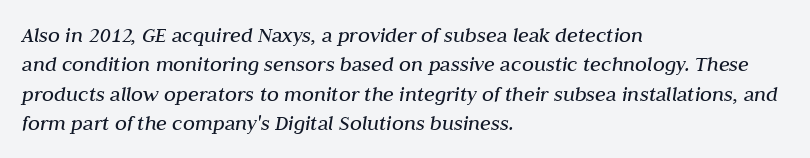
{"italic": "yes", "lean": "right", "slant_degrees": 10, "bold": "no", "underline": "no", "align": "left", "line_spacing": "normal", "line_spacing_ratio": 1.33, "letter_spacing": "normal", "letter_spacing_em": 0.0, "glyph_px": 22}
